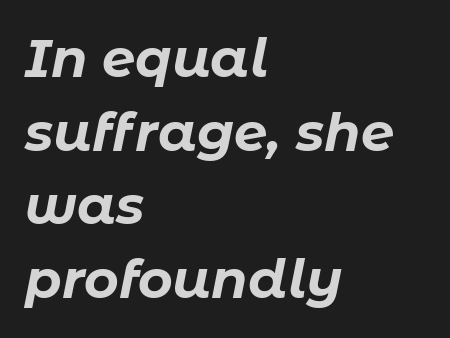
Q: Is the text bold? A: Yes.
Q: Is the text italic (slanted)? A: Yes, it leans right by about 11 degrees.
Q: Is the text underlined? A: No.
Q: How is the paragraph aligned? A: Left-aligned.
Q: Is the spacing between letters normal or unusually wide? A: Normal.
Q: Is the spacing between lines tight, normal or loose? A: Normal.
Q: Width (condensed, normal, or wide)? A: Normal.
Q: Stroke contrast? A: Low.
Q: x-height? A: Medium.
Q: Monospaced? A: No.
